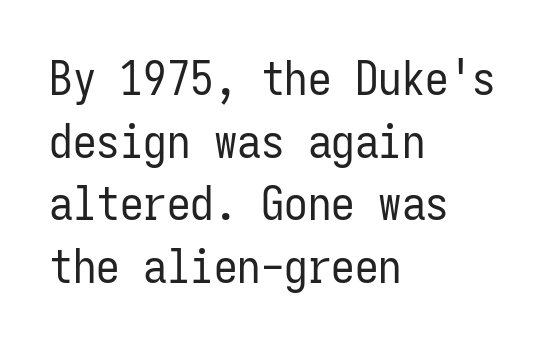
{"serif": "no", "italic": "no", "bold": "no", "weight": "regular", "width": "condensed", "stroke_contrast": "low", "x_height": "medium", "monospaced": "yes", "underline": "no", "align": "left", "line_spacing": "normal", "line_spacing_ratio": 1.33, "letter_spacing": "normal", "letter_spacing_em": 0.0, "glyph_px": 47}
